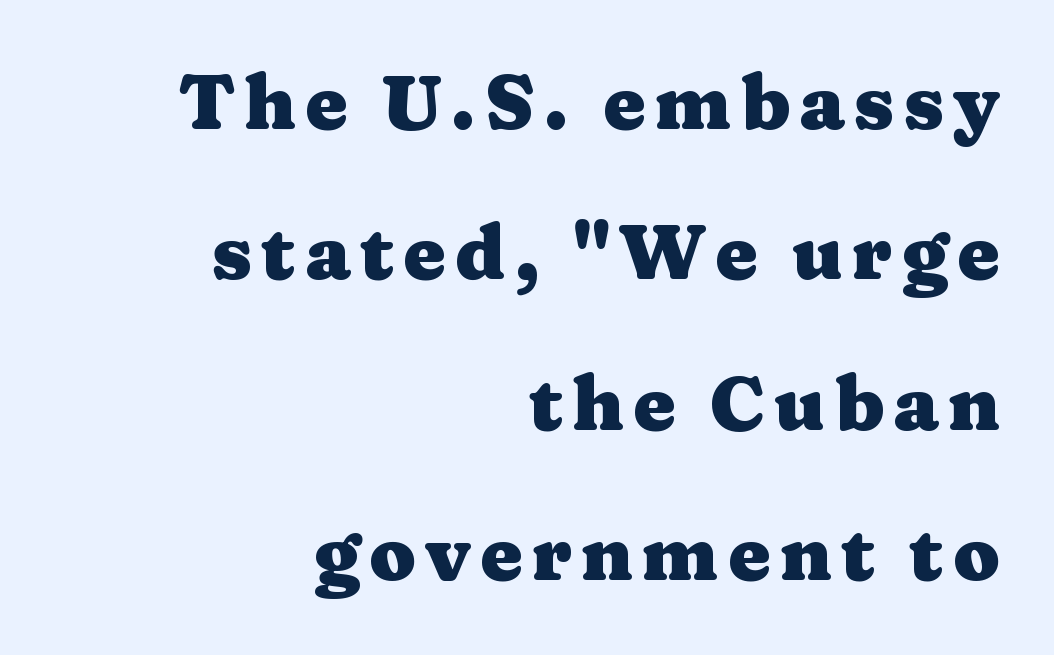
The image shows 76 px heavy, wide serif type, upright; set right-aligned, loose line spacing (1.98x), not underlined; medium stroke contrast and a medium x-height.
